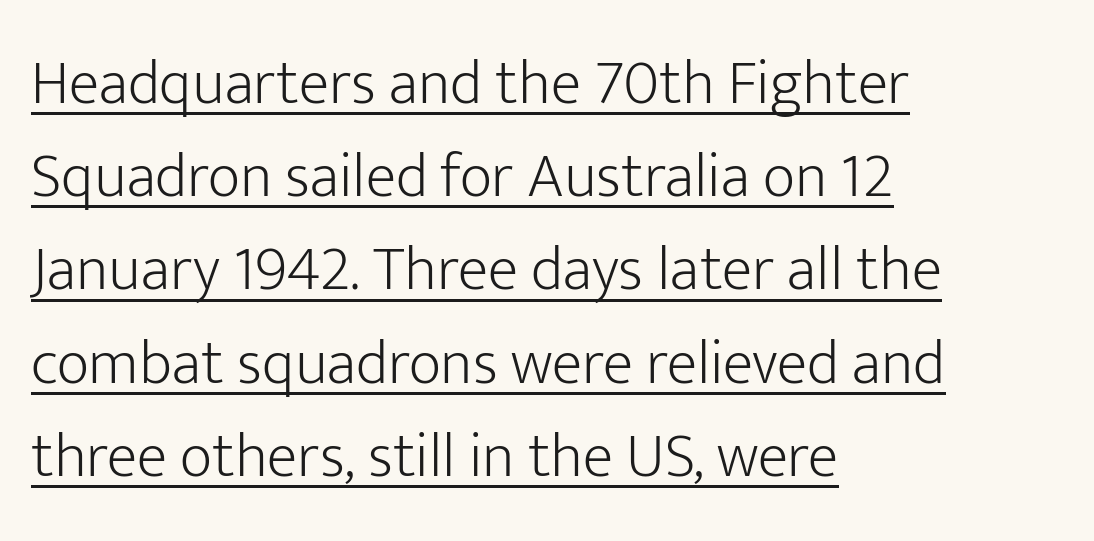
Glyph-to-glyph distance matches everyday printed text. Compared with a centered layout, this one pins lines to the left instead. Here the designer chose a conventional face with non-uniform glyph widths. Font category for this specimen: sans-serif. Each new line begins a customary step beneath the previous one. The passage shown is underscored from start to finish.
